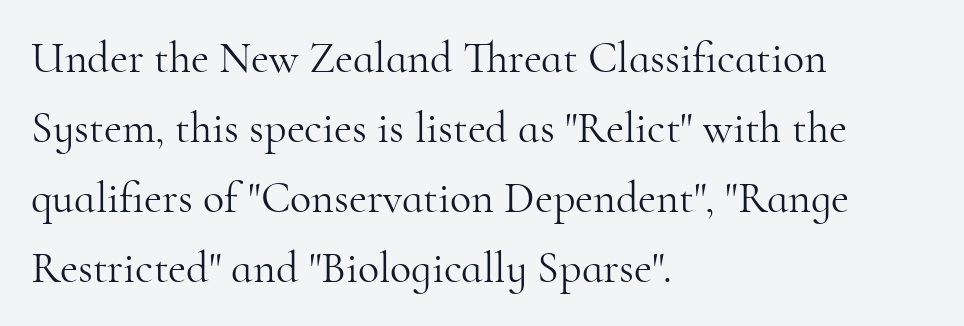
{"serif": "yes", "italic": "no", "bold": "no", "weight": "light", "width": "normal", "stroke_contrast": "high", "x_height": "small", "monospaced": "no", "underline": "no", "align": "left", "line_spacing": "normal", "line_spacing_ratio": 1.59, "letter_spacing": "normal", "letter_spacing_em": 0.0, "glyph_px": 44}
